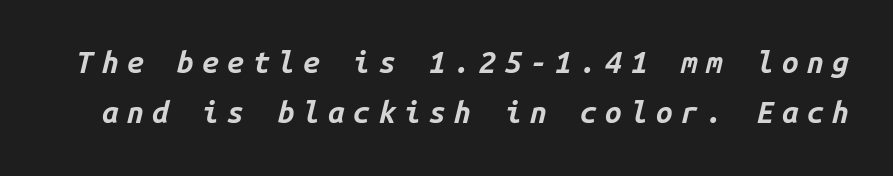
The image shows 30 px bold type, italic (leaning right), monospaced; set normal line spacing (1.68x), unusually wide letter spacing (+0.28 em), not underlined; low stroke contrast and a medium x-height.
